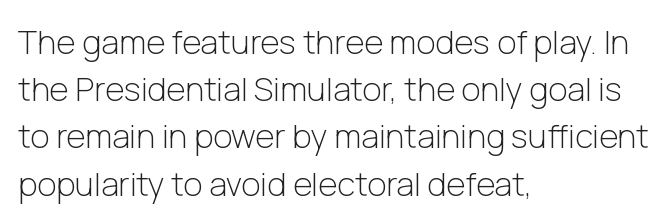
The letters carry no serifs — their stems end cleanly without finishing strokes. Each line starts at the same left margin while the right side varies. Compared with typical paragraphs, the rows here are spaced about the same. The lettering stays uniformly vertical, giving the passage a roman look. Note the varied advance widths — an 'i' is clearly narrower than an 'm'. You could call the tracking neutral — neither tight nor loose.
